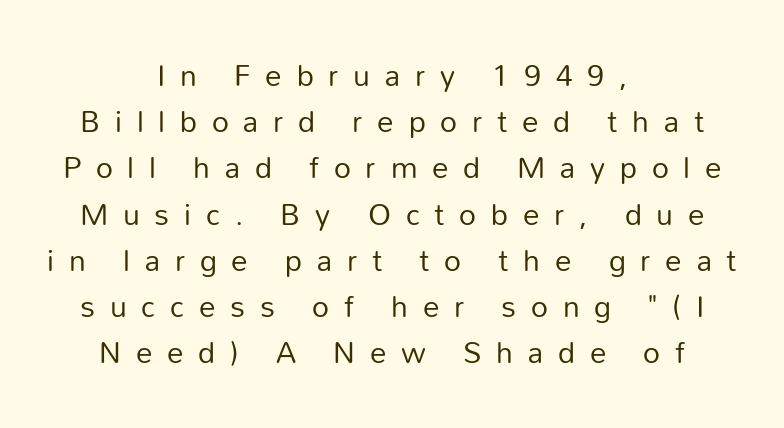
{"serif": "no", "italic": "no", "bold": "no", "weight": "regular", "width": "normal", "stroke_contrast": "low", "x_height": "medium", "monospaced": "no", "underline": "no", "align": "center", "line_spacing": "normal", "line_spacing_ratio": 1.4, "letter_spacing": "wide", "letter_spacing_em": 0.45, "glyph_px": 33}
